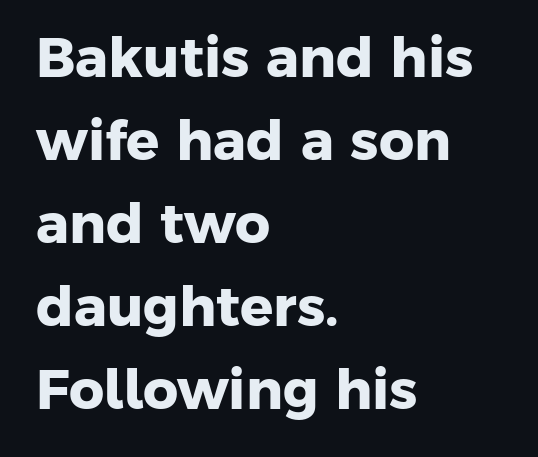
{"serif": "no", "bold": "yes", "weight": "heavy", "width": "normal", "stroke_contrast": "low", "x_height": "medium", "monospaced": "no", "underline": "no", "align": "left", "line_spacing": "normal", "line_spacing_ratio": 1.51, "letter_spacing": "normal", "letter_spacing_em": 0.0, "glyph_px": 55}
